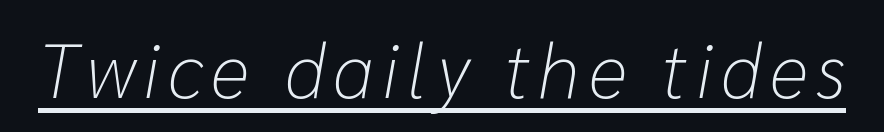
Slant detected: the letters are inclined. The face used here is proportionally spaced, like ordinary book or web type. Looks like someone drew a line under every word here. The font sits on the lighter half of the weight spectrum, regular included.
